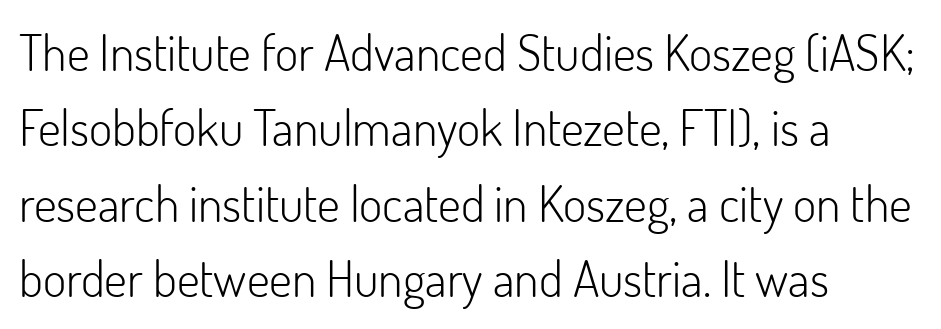
Normally led — the rows are evenly, conventionally spaced. Check under the words: just untouched page. Posture: straight, roman, zero tilt. One-word summary of the alignment: left. Nothing unusual about the tracking: characters are spaced as the font intends. Spacing verdict: proportional, widths tailored to each character.
